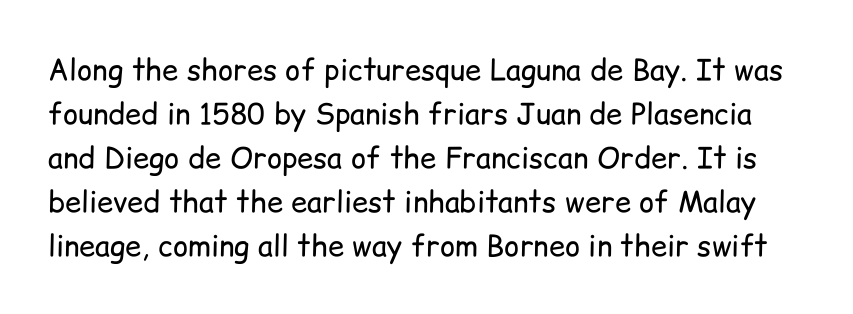
Q: Is the text bold? A: No.
Q: Is the text italic (slanted)? A: No, it is upright.
Q: Is the typeface a serif or a sans-serif typeface? A: Sans-serif.
Q: Is the text underlined? A: No.
Q: Is the spacing between letters normal or unusually wide? A: Normal.
Q: Is the spacing between lines tight, normal or loose? A: Normal.
Q: Width (condensed, normal, or wide)? A: Normal.
Q: Stroke contrast? A: Low.
Q: x-height? A: Medium.
Q: Monospaced? A: No.
